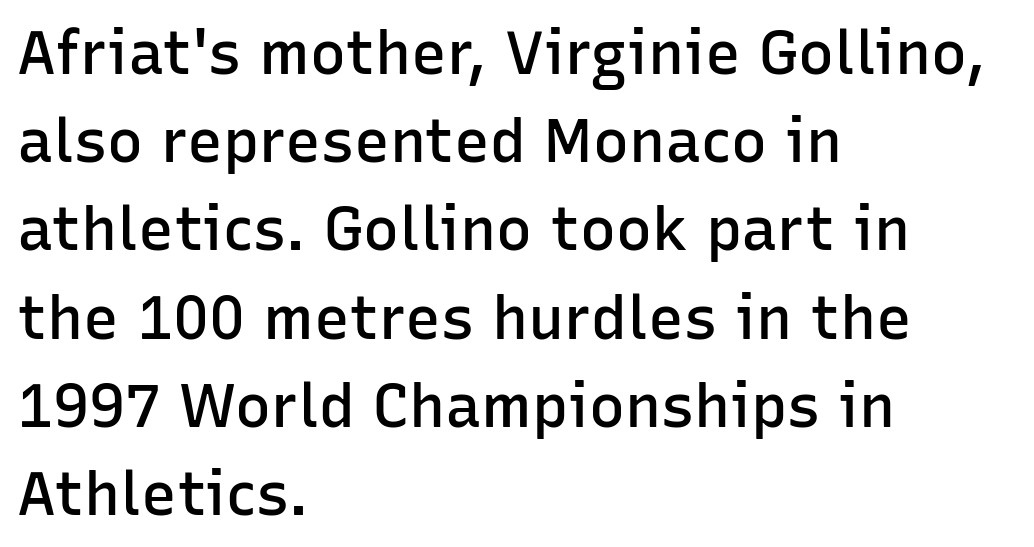
{"serif": "no", "italic": "no", "bold": "semi", "weight": "semibold", "width": "normal", "stroke_contrast": "low", "x_height": "medium", "monospaced": "no", "underline": "no", "align": "left", "line_spacing": "normal", "line_spacing_ratio": 1.47, "letter_spacing": "normal", "letter_spacing_em": 0.0, "glyph_px": 60}
